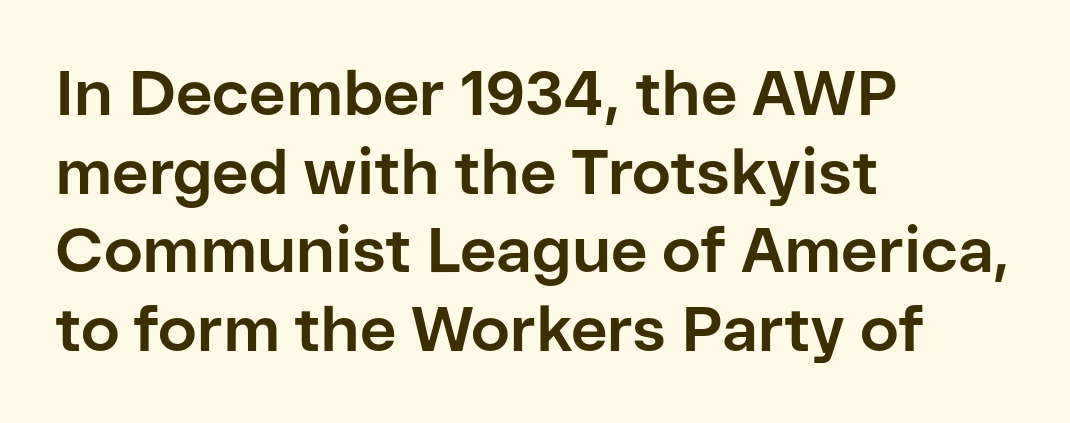
The image shows 63 px bold sans-serif type, upright; set left-aligned, normal line spacing (1.25x), normal letter spacing, not underlined; low stroke contrast and a medium x-height.
